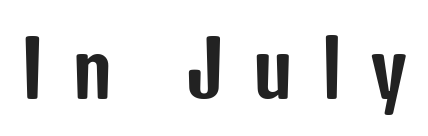
Q: Is the text italic (slanted)? A: No, it is upright.
Q: Is the typeface a serif or a sans-serif typeface? A: Sans-serif.
Q: Is the text underlined? A: No.
Q: Is the spacing between letters normal or unusually wide? A: Unusually wide.
Q: Width (condensed, normal, or wide)? A: Condensed.
Q: Stroke contrast? A: Low.
Q: x-height? A: Medium.
Q: Monospaced? A: No.
